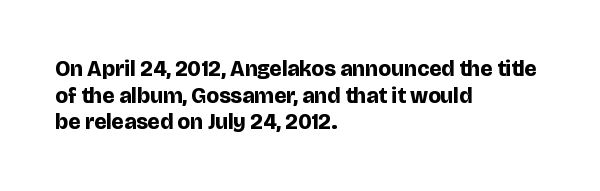
Q: Is the text bold? A: Yes.
Q: Is the text italic (slanted)? A: No, it is upright.
Q: Is the text underlined? A: No.
Q: How is the paragraph aligned? A: Left-aligned.
Q: Is the spacing between letters normal or unusually wide? A: Normal.
